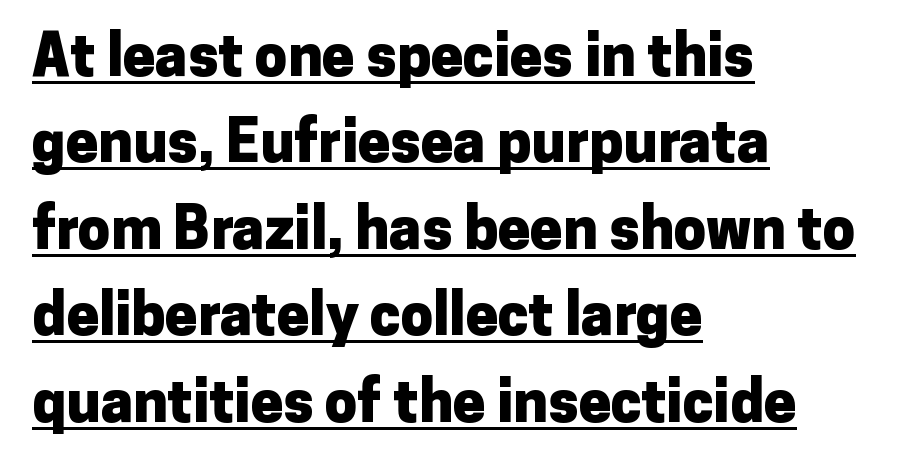
{"serif": "no", "italic": "no", "bold": "yes", "weight": "heavy", "width": "normal", "stroke_contrast": "low", "x_height": "medium", "monospaced": "no", "underline": "yes", "align": "left", "line_spacing": "normal", "line_spacing_ratio": 1.49, "letter_spacing": "normal", "letter_spacing_em": 0.0, "glyph_px": 58}
